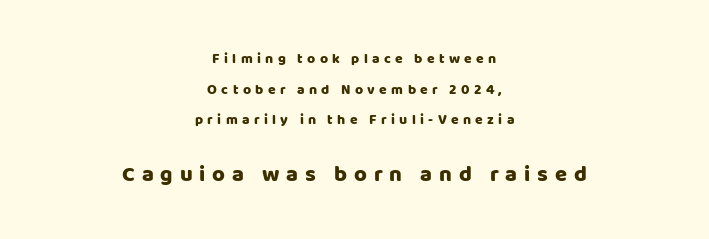
Q: Is the text italic (slanted)? A: No, it is upright.
Q: Is the text underlined? A: No.
Q: How is the paragraph aligned? A: Centered.
Q: Is the spacing between letters normal or unusually wide? A: Unusually wide.
Q: Is the spacing between lines tight, normal or loose? A: Loose.
Q: Which block of text is set in a larger size, the first (top) or the second (bottom)? A: The second (bottom) one.
